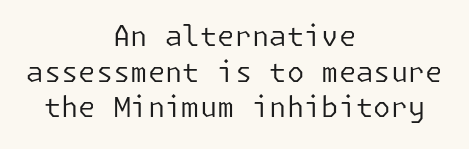
{"serif": "no", "italic": "no", "bold": "no", "weight": "regular", "width": "normal", "stroke_contrast": "low", "x_height": "medium", "underline": "no", "align": "center", "line_spacing": "normal", "line_spacing_ratio": 1.27, "letter_spacing": "normal", "letter_spacing_em": 0.0, "glyph_px": 28}
